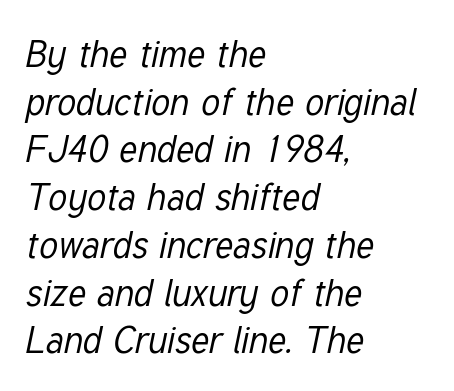
{"italic": "yes", "lean": "right", "slant_degrees": 12, "bold": "no", "weight": "regular", "width": "condensed", "stroke_contrast": "low", "x_height": "medium", "monospaced": "no", "underline": "no", "align": "left", "line_spacing": "normal", "line_spacing_ratio": 1.29, "letter_spacing": "normal", "letter_spacing_em": 0.0, "glyph_px": 37}
